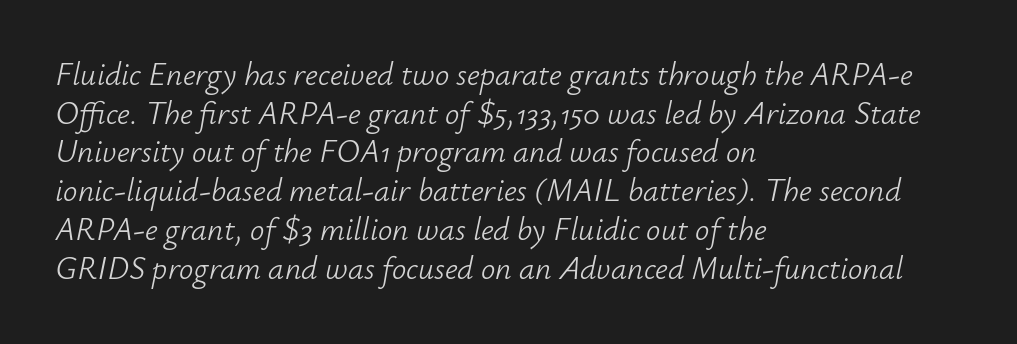
{"italic": "yes", "lean": "right", "slant_degrees": 12, "bold": "no", "weight": "light", "width": "normal", "stroke_contrast": "low", "x_height": "small", "monospaced": "no", "underline": "no", "align": "left", "line_spacing_ratio": 1.21, "letter_spacing": "normal", "letter_spacing_em": 0.0, "glyph_px": 32}
